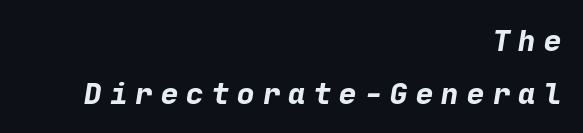
The glyphs have the mass of a bold cut. Observe the wide spacing: letters keep a clear distance from each other. The typeface chosen for these lines omits serifs. The lines are quadded right. No word sits above an underline.
